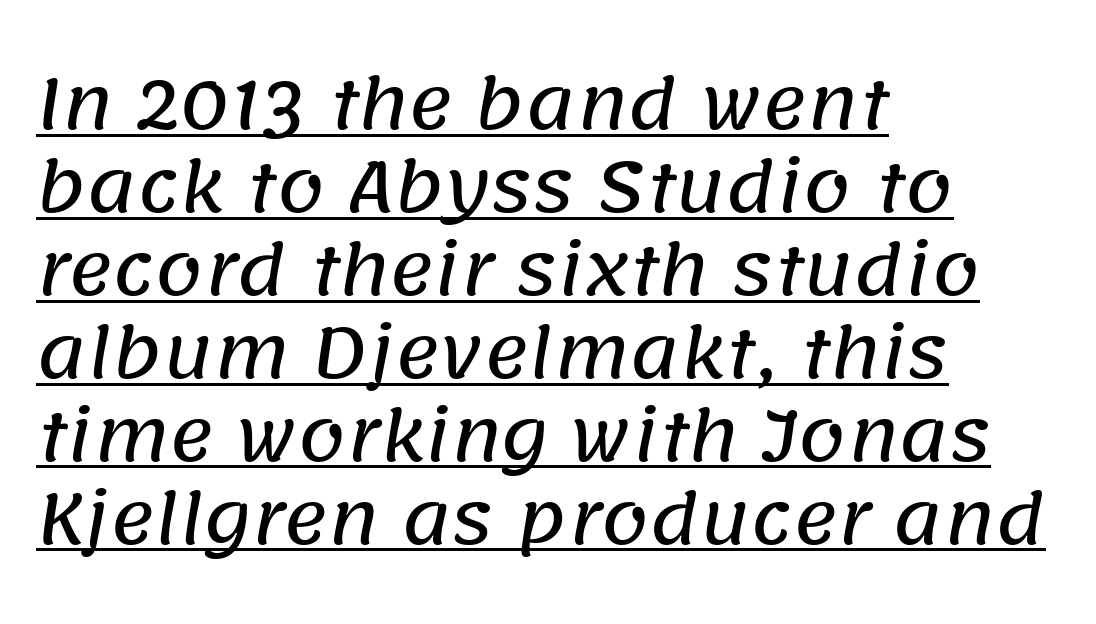
Proportional: the letters do not fall into vertical columns. The passage shown is underscored from start to finish. Is the block centered? No — it sits flush against the left margin. There is no visible air inserted between adjacent glyphs. Is this a sans? Yes — the strokes have no serifs.
